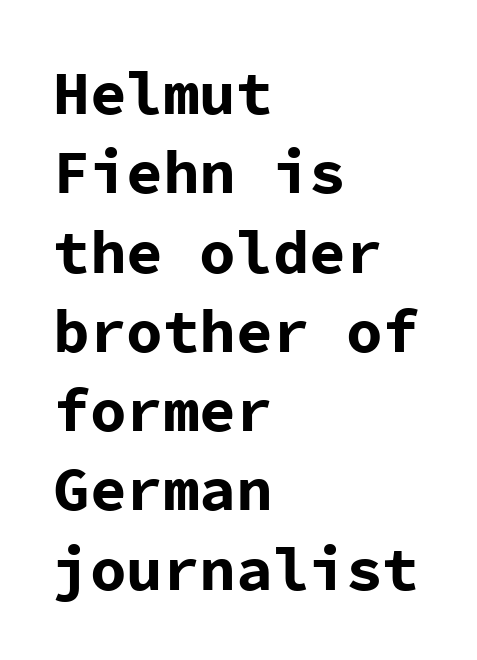
In CSS terms this would be text-align: left. Lines of text with bare space underneath. Default kerning and tracking; the words read as compact shapes. Think of a typewriter: that constant character pitch is what you see here. What weight is shown? A full bold with thick strokes.
